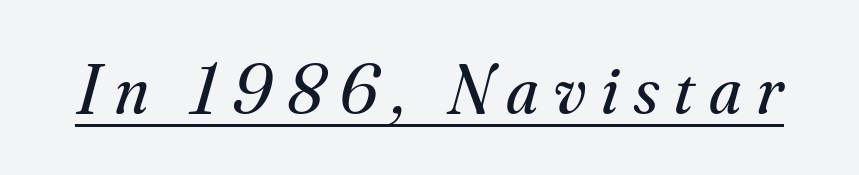
Q: Is the text bold? A: No.
Q: Is the text italic (slanted)? A: Yes, it leans right by about 16 degrees.
Q: Is the typeface a serif or a sans-serif typeface? A: Serif.
Q: Is the text underlined? A: Yes.
Q: Is the spacing between letters normal or unusually wide? A: Unusually wide.
Q: Width (condensed, normal, or wide)? A: Normal.
Q: Stroke contrast? A: Medium.
Q: x-height? A: Small.
Q: Monospaced? A: No.
